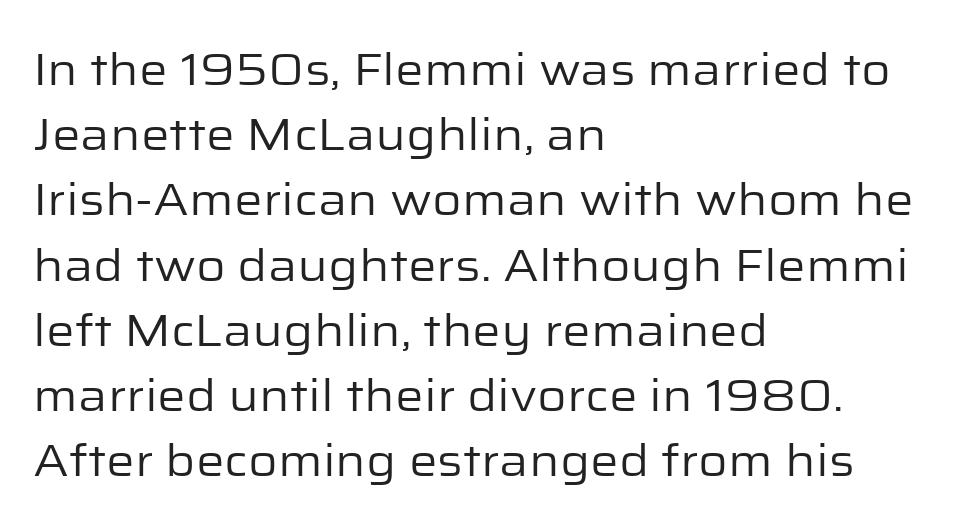
You could not count columns in this text — the font is proportionally spaced. Each letter's strokes conclude bluntly, with no projecting serifs. Posture: vertical. Left-aligned paragraph, ragged on the right. Descenders hang freely into open space. Spacing between characters is what you'd get straight out of the box.
